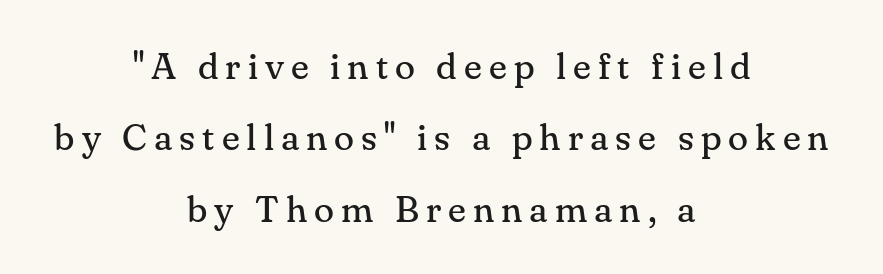
The image shows 37 px regular-weight serif type, upright; set centered, loose line spacing (1.93x), not underlined; medium stroke contrast and a small x-height.
